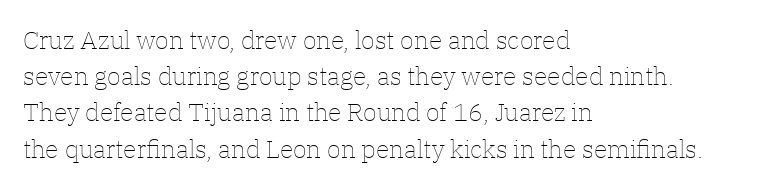
Q: Is the text bold? A: No.
Q: Is the text italic (slanted)? A: No, it is upright.
Q: Is the text underlined? A: No.
Q: How is the paragraph aligned? A: Left-aligned.
Q: Is the spacing between letters normal or unusually wide? A: Normal.
Q: Is the spacing between lines tight, normal or loose? A: Normal.
